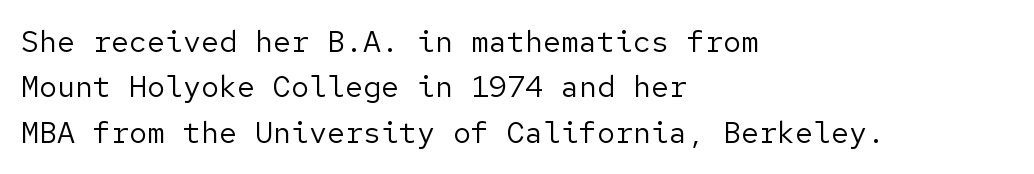
The image shows 30 px regular-weight sans-serif type, upright; set left-aligned, normal line spacing (1.51x), normal letter spacing, not underlined; low stroke contrast and a medium x-height.
